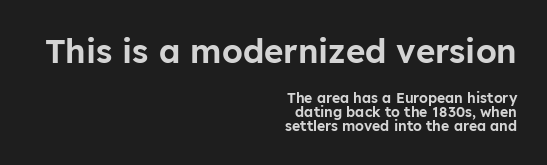
{"serif": "no", "italic": "no", "width": "normal", "stroke_contrast": "low", "x_height": "medium", "monospaced": "no", "underline": "no", "align": "right", "line_spacing": "tight", "line_spacing_ratio": 0.99, "letter_spacing": "normal", "letter_spacing_em": 0.0, "larger_block": "first", "size_ratio": 2.36, "glyph_px": 33}
